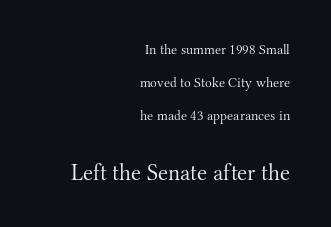
Q: Is the text bold? A: No.
Q: Is the text italic (slanted)? A: No, it is upright.
Q: Is the text underlined? A: No.
Q: How is the paragraph aligned? A: Right-aligned.
Q: Is the spacing between letters normal or unusually wide? A: Normal.
Q: Is the spacing between lines tight, normal or loose? A: Loose.
Q: Which block of text is set in a larger size, the first (top) or the second (bottom)? A: The second (bottom) one.
